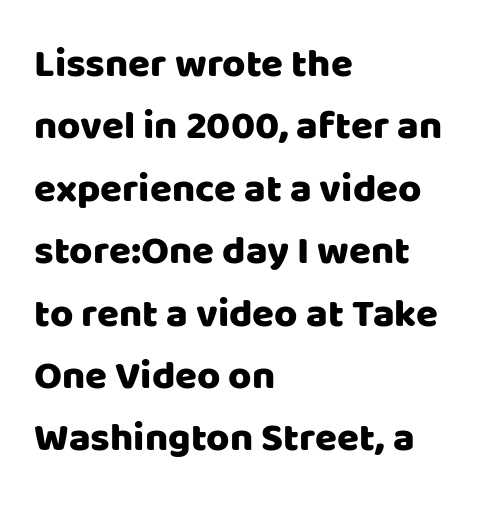
Q: Is the text italic (slanted)? A: No, it is upright.
Q: Is the typeface a serif or a sans-serif typeface? A: Sans-serif.
Q: Is the text underlined? A: No.
Q: How is the paragraph aligned? A: Left-aligned.
Q: Is the spacing between letters normal or unusually wide? A: Normal.
Q: Is the spacing between lines tight, normal or loose? A: Normal.
Q: Width (condensed, normal, or wide)? A: Normal.
Q: Stroke contrast? A: Low.
Q: x-height? A: Large.
Q: Monospaced? A: No.
